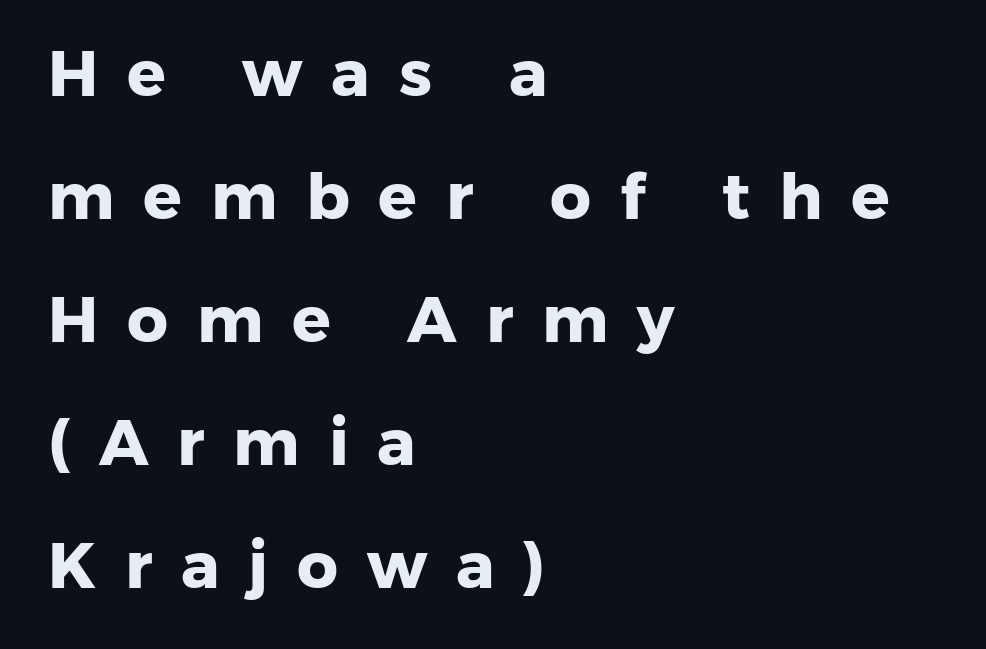
Q: Is the text bold? A: Yes.
Q: Is the typeface a serif or a sans-serif typeface? A: Sans-serif.
Q: Is the text underlined? A: No.
Q: How is the paragraph aligned? A: Left-aligned.
Q: Is the spacing between letters normal or unusually wide? A: Unusually wide.
Q: Is the spacing between lines tight, normal or loose? A: Loose.
Q: Width (condensed, normal, or wide)? A: Normal.
Q: Stroke contrast? A: Low.
Q: x-height? A: Medium.
Q: Monospaced? A: No.
